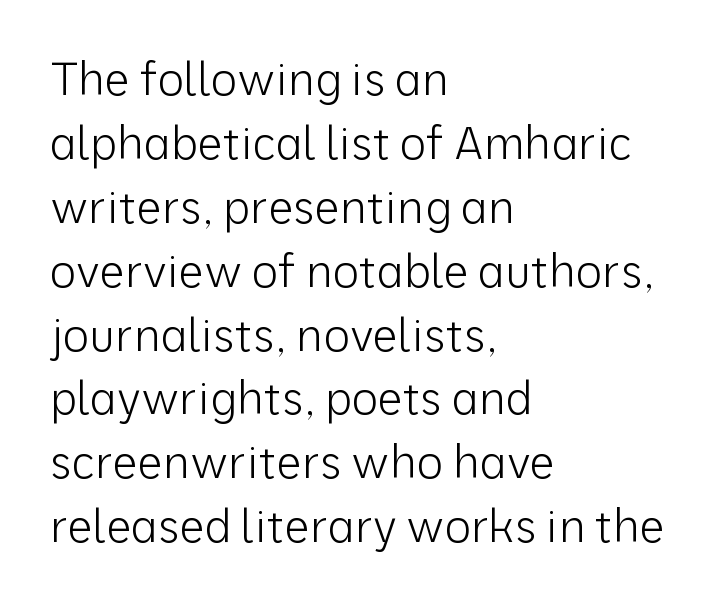
{"serif": "no", "italic": "no", "bold": "no", "weight": "light", "width": "normal", "stroke_contrast": "low", "x_height": "medium", "monospaced": "no", "underline": "no", "align": "left", "line_spacing": "normal", "line_spacing_ratio": 1.42, "letter_spacing": "normal", "letter_spacing_em": 0.0, "glyph_px": 45}
